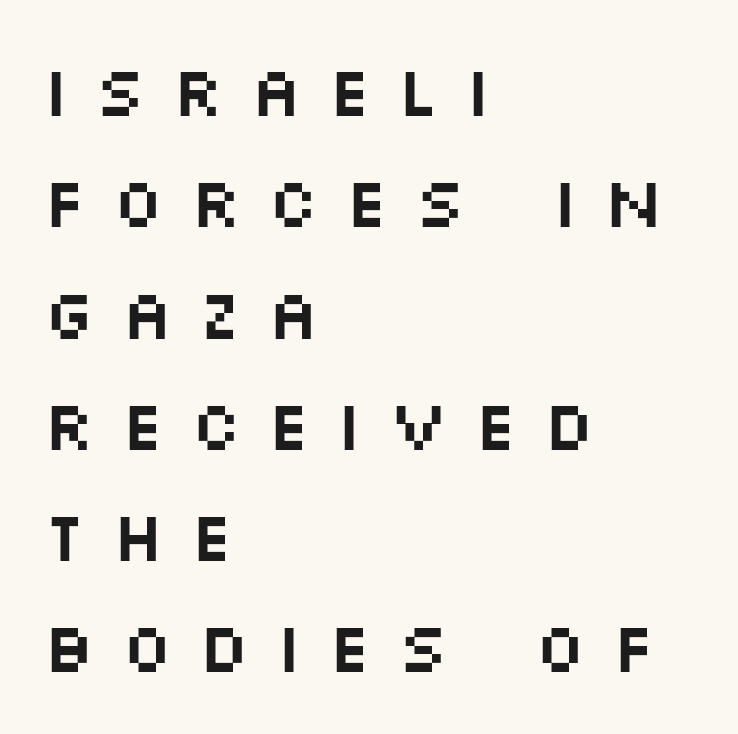
Q: Is the text italic (slanted)? A: No, it is upright.
Q: Is the typeface a serif or a sans-serif typeface? A: Sans-serif.
Q: Is the text underlined? A: No.
Q: How is the paragraph aligned? A: Left-aligned.
Q: Is the spacing between letters normal or unusually wide? A: Unusually wide.
Q: Is the spacing between lines tight, normal or loose? A: Normal.
Q: Width (condensed, normal, or wide)? A: Wide.
Q: Stroke contrast? A: Medium.
Q: x-height? A: Large.
Q: Monospaced? A: No.
